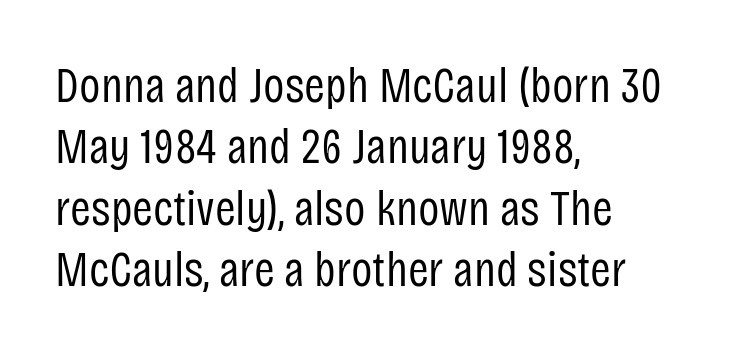
Q: Is the text bold? A: No.
Q: Is the text italic (slanted)? A: No, it is upright.
Q: Is the typeface a serif or a sans-serif typeface? A: Sans-serif.
Q: Is the text underlined? A: No.
Q: How is the paragraph aligned? A: Left-aligned.
Q: Is the spacing between letters normal or unusually wide? A: Normal.
Q: Width (condensed, normal, or wide)? A: Condensed.
Q: Stroke contrast? A: Low.
Q: x-height? A: Large.
Q: Monospaced? A: No.
